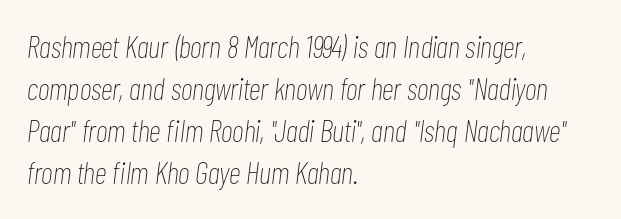
{"italic": "yes", "lean": "right", "slant_degrees": 7, "bold": "no", "weight": "thin", "width": "condensed", "stroke_contrast": "low", "x_height": "medium", "monospaced": "no", "underline": "no", "align": "left", "line_spacing": "normal", "line_spacing_ratio": 1.36, "letter_spacing": "normal", "letter_spacing_em": 0.0, "glyph_px": 31}
